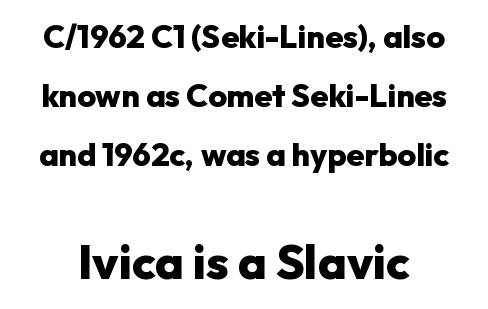
Q: Is the text bold? A: Yes.
Q: Is the text italic (slanted)? A: No, it is upright.
Q: Is the typeface a serif or a sans-serif typeface? A: Sans-serif.
Q: Is the text underlined? A: No.
Q: Is the spacing between letters normal or unusually wide? A: Normal.
Q: Which block of text is set in a larger size, the first (top) or the second (bottom)? A: The second (bottom) one.
Q: Width (condensed, normal, or wide)? A: Normal.
Q: Stroke contrast? A: Low.
Q: x-height? A: Medium.
Q: Monospaced? A: No.
